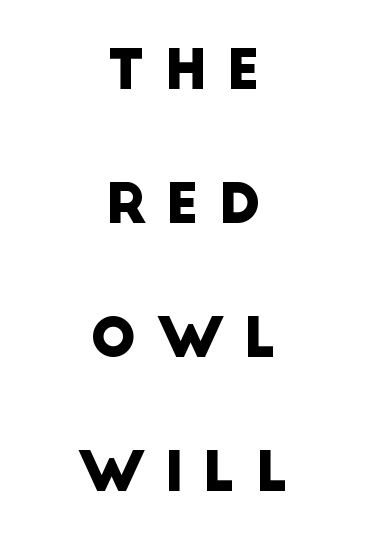
Q: Is the typeface a serif or a sans-serif typeface? A: Sans-serif.
Q: Is the text underlined? A: No.
Q: How is the paragraph aligned? A: Centered.
Q: Is the spacing between letters normal or unusually wide? A: Unusually wide.
Q: Is the spacing between lines tight, normal or loose? A: Loose.
Q: Width (condensed, normal, or wide)? A: Normal.
Q: Stroke contrast? A: Low.
Q: x-height? A: Large.
Q: Monospaced? A: No.
